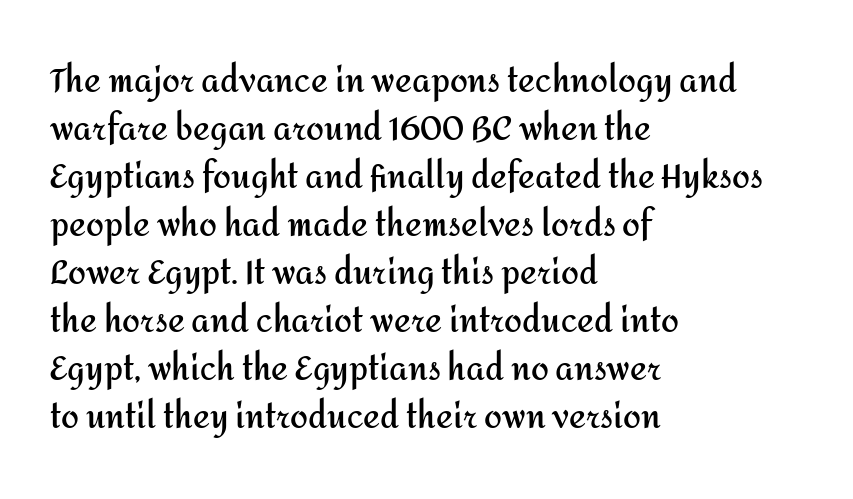
Q: Is the text bold? A: Yes.
Q: Is the text italic (slanted)? A: No, it is upright.
Q: Is the typeface a serif or a sans-serif typeface? A: Sans-serif.
Q: Is the text underlined? A: No.
Q: How is the paragraph aligned? A: Left-aligned.
Q: Is the spacing between letters normal or unusually wide? A: Normal.
Q: Is the spacing between lines tight, normal or loose? A: Normal.
Q: Width (condensed, normal, or wide)? A: Normal.
Q: Stroke contrast? A: Medium.
Q: x-height? A: Medium.
Q: Monospaced? A: No.
